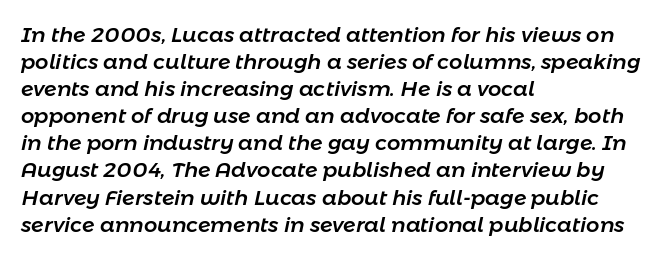
Q: Is the text italic (slanted)? A: Yes, it leans right by about 11 degrees.
Q: Is the text underlined? A: No.
Q: How is the paragraph aligned? A: Left-aligned.
Q: Is the spacing between letters normal or unusually wide? A: Normal.
Q: Is the spacing between lines tight, normal or loose? A: Normal.
